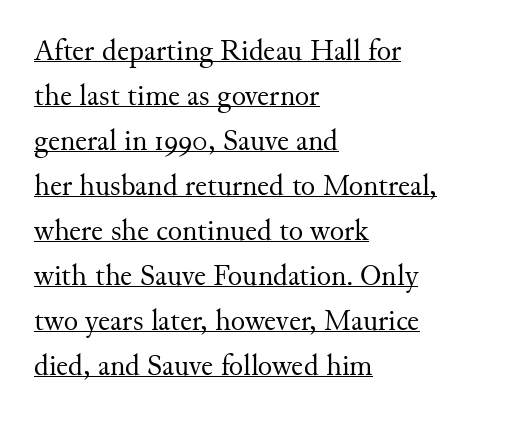
{"serif": "yes", "italic": "no", "bold": "no", "weight": "regular", "width": "normal", "stroke_contrast": "medium", "x_height": "small", "monospaced": "no", "underline": "yes", "align": "left", "line_spacing": "normal", "line_spacing_ratio": 1.5, "letter_spacing": "normal", "letter_spacing_em": 0.0, "glyph_px": 30}
